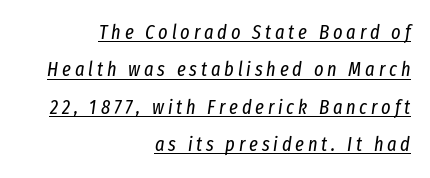
On a weight scale, this lands at 450 or below. You can see a thin bar hugging the bottom of the glyphs. Reading down the block, your eye finds every line finishing at a fixed right position. Yep, that's italic — everything's leaning.
